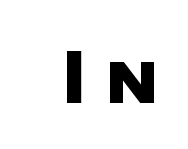
Q: Is the text bold? A: Yes.
Q: Is the typeface a serif or a sans-serif typeface? A: Sans-serif.
Q: Is the text underlined? A: No.
Q: Is the spacing between letters normal or unusually wide? A: Unusually wide.
Q: Width (condensed, normal, or wide)? A: Normal.
Q: Stroke contrast? A: Low.
Q: x-height? A: Large.
Q: Monospaced? A: No.
